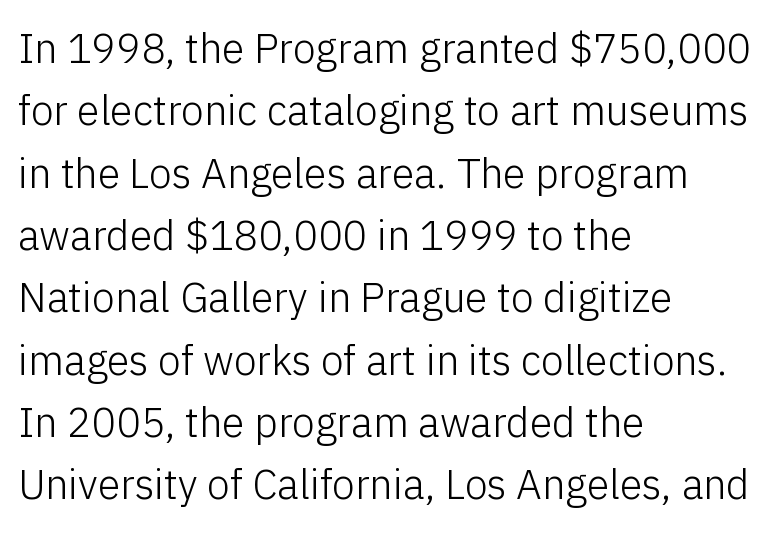
The letters stand upright; this is a roman face. Tracking value appears to be zero — textbook default spacing. How would I describe the line gaps? Plain and ordinary. Classification — sans serif. Nobody drew a line under any word here. Do the characters align in a grid? No, the font is proportional.
